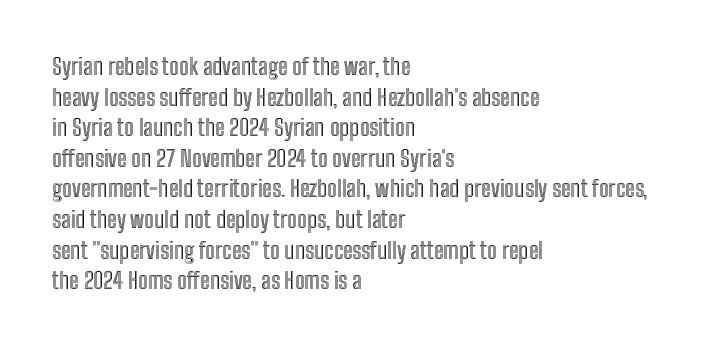
The image shows 23 px text type, upright; set left-aligned, normal line spacing (1.33x), normal letter spacing, not underlined.
